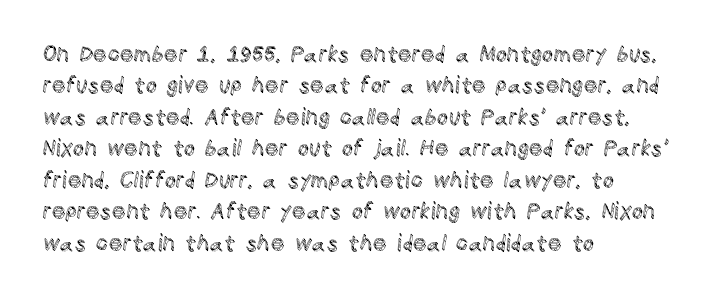
The image shows 22 px text type; set left-aligned, normal line spacing (1.43x), normal letter spacing, not underlined.
